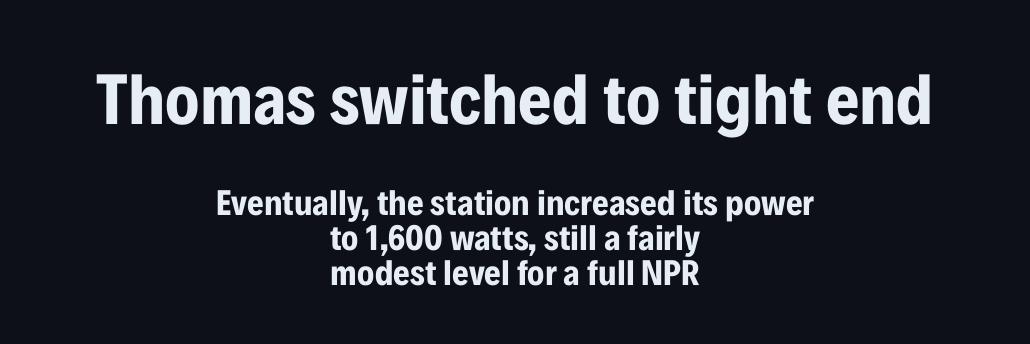
{"serif": "no", "italic": "no", "bold": "yes", "weight": "bold", "width": "condensed", "stroke_contrast": "low", "x_height": "medium", "monospaced": "no", "underline": "no", "align": "center", "line_spacing": "tight", "line_spacing_ratio": 0.97, "letter_spacing": "normal", "letter_spacing_em": 0.0, "larger_block": "first", "size_ratio": 2.0, "glyph_px": 72}
